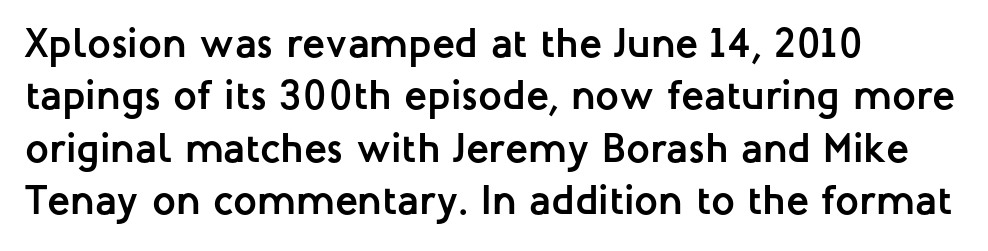
The image shows 42 px semibold sans-serif type, upright; set left-aligned, normal line spacing (1.25x), normal letter spacing, not underlined; low stroke contrast and a medium x-height.
